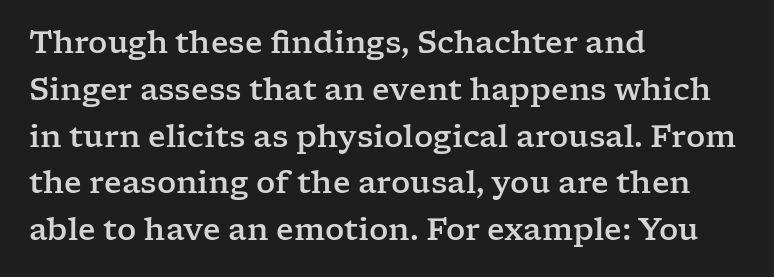
Horizontal alignment here is leftward, the default for most running prose. Is this a fixed-width face? No — the glyphs have proportional, varying widths. You can tell it's not italic because the verticals are truly vertical. Leading matches the norm, producing a regular column.
